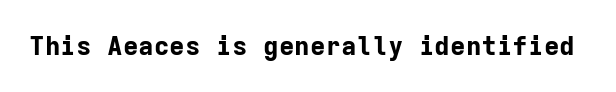
{"italic": "no", "bold": "yes", "underline": "no", "letter_spacing": "normal", "letter_spacing_em": 0.0, "glyph_px": 26}
